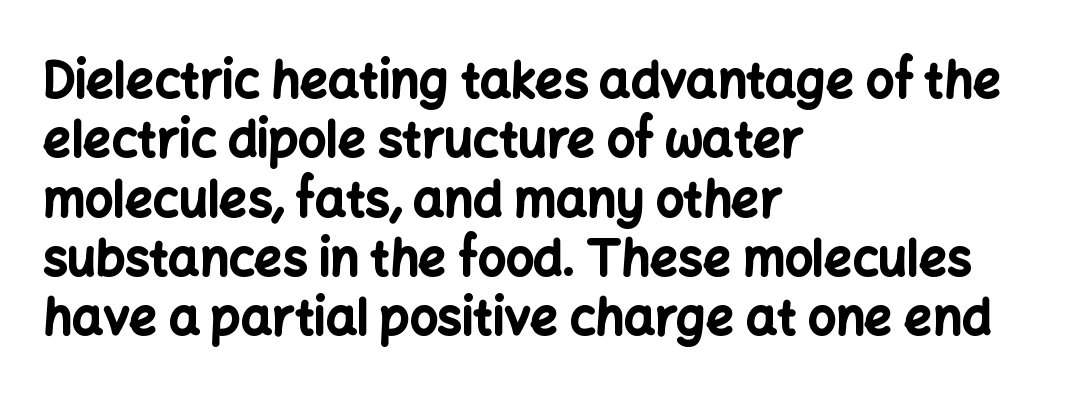
The foot of each line stays bare and open. In terms of letterform style, serifs are entirely absent. The line texture is even and compact thanks to regular tracking. Vertical strokes here are truly vertical. Does the copy run flush right? No — it runs flush left. Here the designer chose a conventional face with non-uniform glyph widths.
